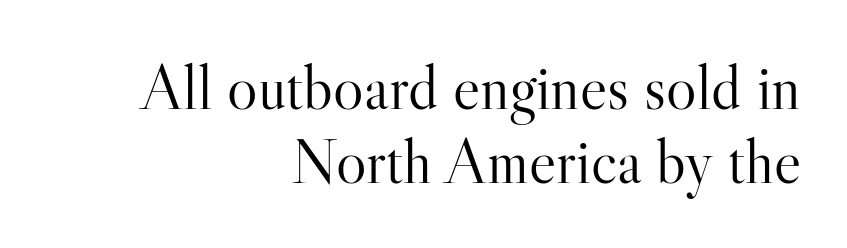
{"serif": "yes", "italic": "no", "bold": "no", "weight": "light", "width": "normal", "stroke_contrast": "high", "x_height": "small", "monospaced": "no", "underline": "no", "align": "right", "line_spacing_ratio": 1.16, "letter_spacing": "normal", "letter_spacing_em": 0.0, "glyph_px": 64}
